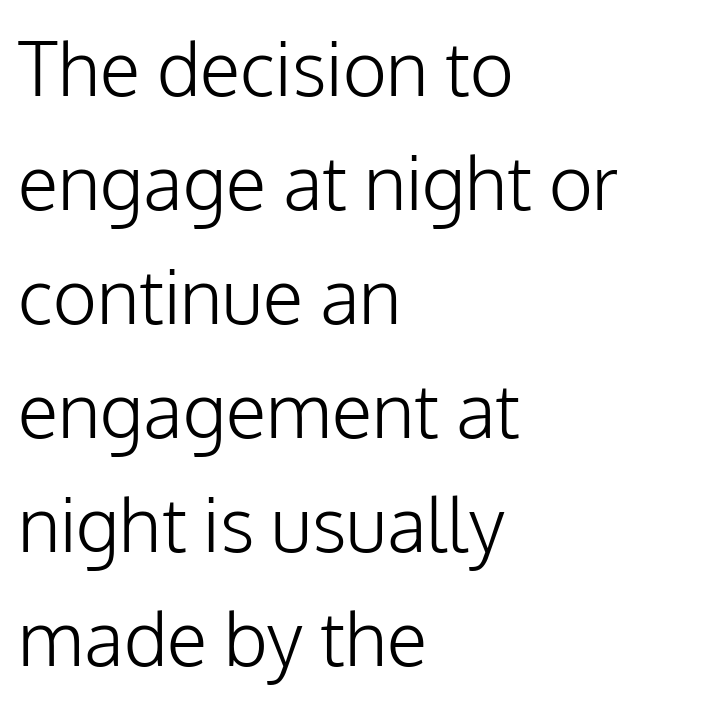
{"serif": "no", "italic": "no", "bold": "no", "weight": "light", "width": "normal", "stroke_contrast": "low", "x_height": "medium", "monospaced": "no", "underline": "no", "align": "left", "line_spacing": "normal", "line_spacing_ratio": 1.52, "letter_spacing": "normal", "letter_spacing_em": 0.0, "glyph_px": 75}
